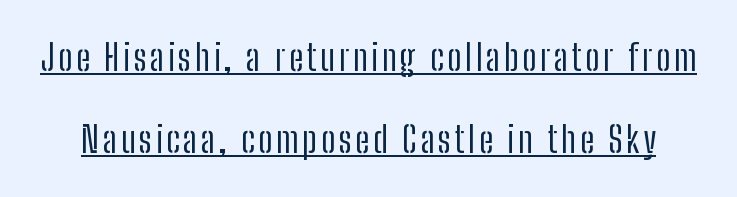
The image shows 36 px regular-weight, condensed sans-serif type, upright; set loose line spacing (2.28x), underlined; low stroke contrast and a medium x-height.
